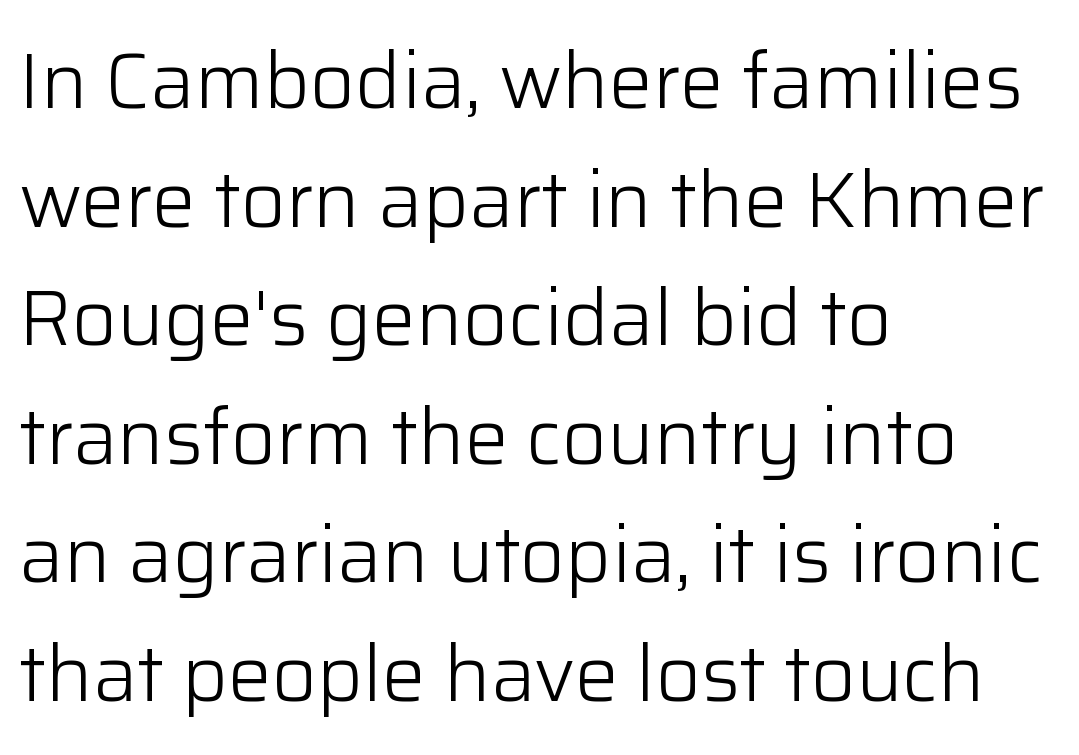
{"serif": "no", "italic": "no", "bold": "no", "weight": "light", "width": "normal", "stroke_contrast": "low", "x_height": "medium", "monospaced": "no", "underline": "no", "align": "left", "line_spacing": "normal", "line_spacing_ratio": 1.52, "letter_spacing": "normal", "letter_spacing_em": 0.0, "glyph_px": 78}
